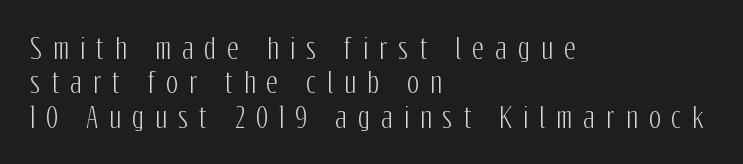
The letters advance in unequal steps, a hallmark of proportional type. Posture: vertical. To sum up the face: it is a sans, with no serifs. Underline: absent. Tracking value appears strongly positive — letters spread wide.
